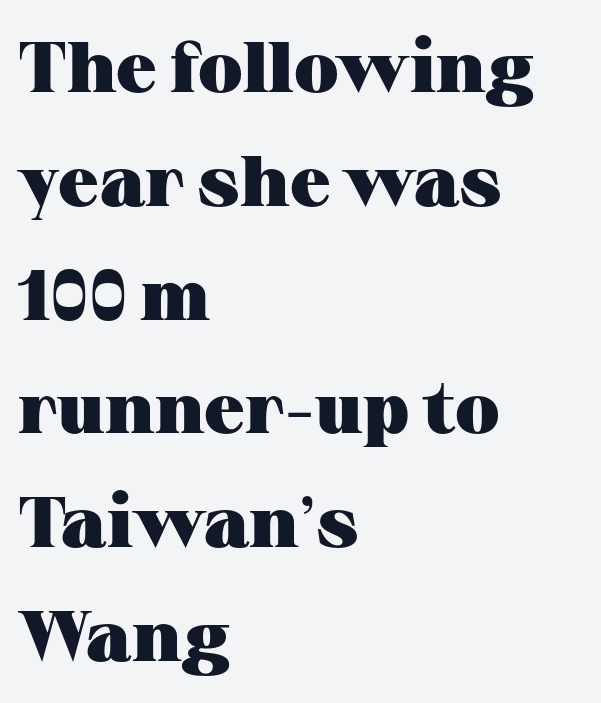
Q: Is the text bold? A: Yes.
Q: Is the text italic (slanted)? A: No, it is upright.
Q: Is the typeface a serif or a sans-serif typeface? A: Serif.
Q: Is the text underlined? A: No.
Q: How is the paragraph aligned? A: Left-aligned.
Q: Is the spacing between letters normal or unusually wide? A: Normal.
Q: Is the spacing between lines tight, normal or loose? A: Normal.
Q: Width (condensed, normal, or wide)? A: Wide.
Q: Stroke contrast? A: Medium.
Q: x-height? A: Medium.
Q: Monospaced? A: No.
